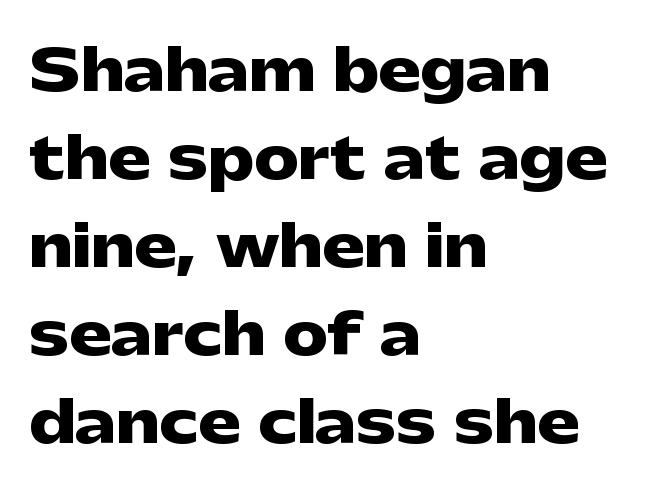
{"serif": "no", "italic": "no", "bold": "yes", "weight": "heavy", "width": "wide", "stroke_contrast": "low", "x_height": "medium", "monospaced": "no", "underline": "no", "align": "left", "line_spacing": "normal", "line_spacing_ratio": 1.57, "letter_spacing": "normal", "letter_spacing_em": 0.0, "glyph_px": 56}
